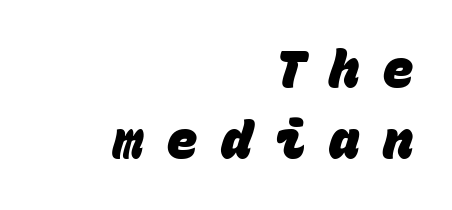
Successive baselines arrive at the customary interval. Each row of text sits above clean, open space. Its strokes are broad and dark, the hallmark of bold type. The rendering uses typewriter-style spacing with identical character cells.
